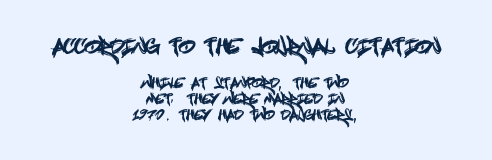
A student would call this center alignment; a typographer would say set centered. Quick note: underline off. Notice how descenders almost collide with the ascenders below — that's tight leading.
